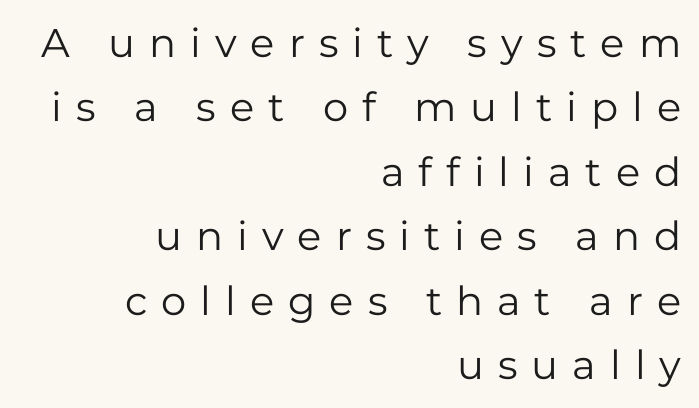
The image shows 40 px regular-weight sans-serif type, upright; set right-aligned, normal line spacing (1.61x), unusually wide letter spacing (+0.35 em), not underlined; low stroke contrast and a medium x-height.
